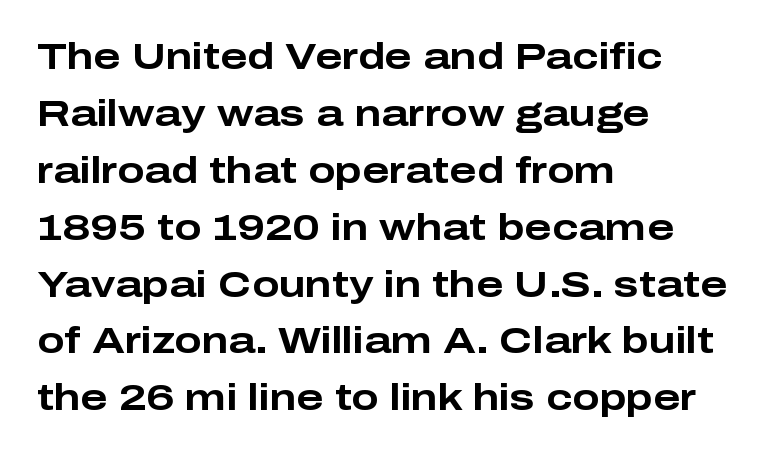
Q: Is the text bold? A: Yes.
Q: Is the text italic (slanted)? A: No, it is upright.
Q: Is the typeface a serif or a sans-serif typeface? A: Sans-serif.
Q: Is the text underlined? A: No.
Q: How is the paragraph aligned? A: Left-aligned.
Q: Is the spacing between letters normal or unusually wide? A: Normal.
Q: Is the spacing between lines tight, normal or loose? A: Normal.
Q: Width (condensed, normal, or wide)? A: Wide.
Q: Stroke contrast? A: Low.
Q: x-height? A: Medium.
Q: Monospaced? A: No.
